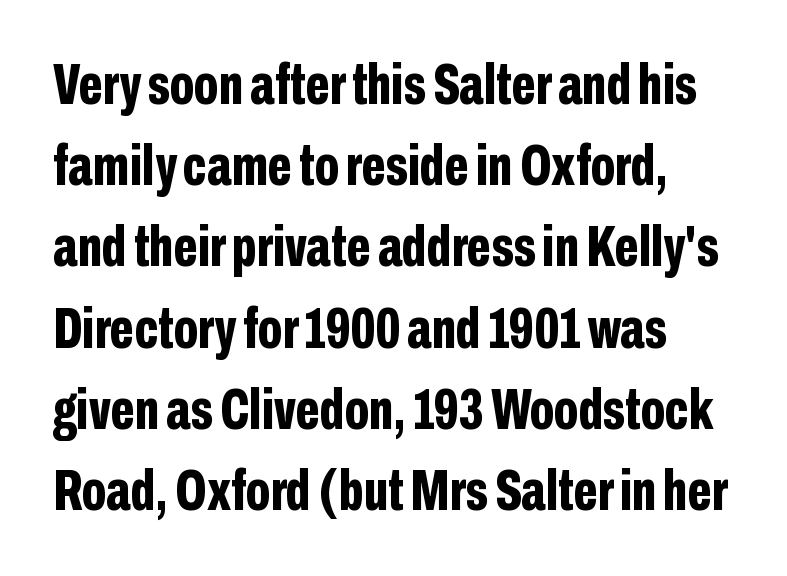
Q: Is the text bold? A: Yes.
Q: Is the text italic (slanted)? A: No, it is upright.
Q: Is the typeface a serif or a sans-serif typeface? A: Sans-serif.
Q: Is the text underlined? A: No.
Q: Is the spacing between letters normal or unusually wide? A: Normal.
Q: Is the spacing between lines tight, normal or loose? A: Normal.
Q: Width (condensed, normal, or wide)? A: Condensed.
Q: Stroke contrast? A: Low.
Q: x-height? A: Medium.
Q: Monospaced? A: No.
